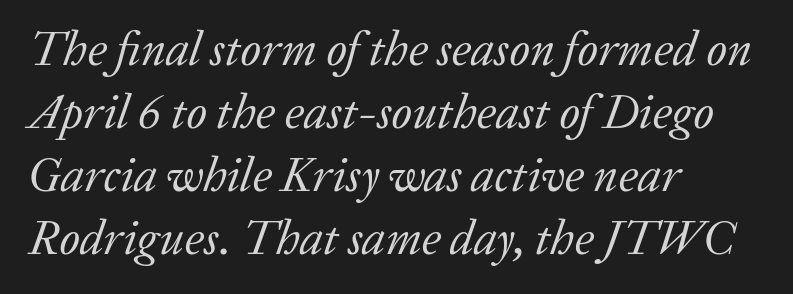
The image shows 48 px regular-weight serif type, italic (leaning right); set left-aligned, normal line spacing (1.31x), normal letter spacing, not underlined; low stroke contrast and a medium x-height.
